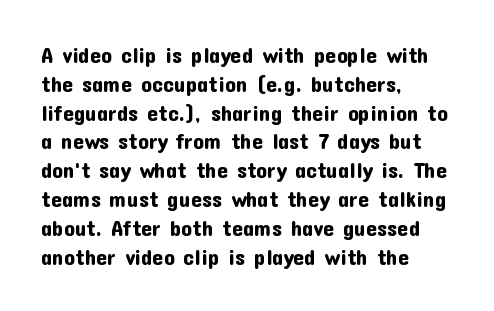
Q: Is the text italic (slanted)? A: No, it is upright.
Q: Is the text underlined? A: No.
Q: How is the paragraph aligned? A: Left-aligned.
Q: Is the spacing between letters normal or unusually wide? A: Normal.
Q: Is the spacing between lines tight, normal or loose? A: Normal.
